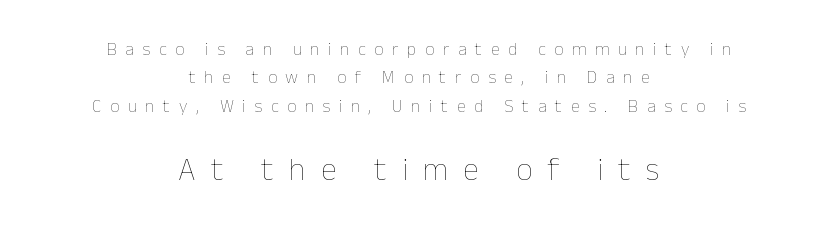
{"italic": "no", "bold": "no", "weight": "thin", "width": "normal", "stroke_contrast": "low", "x_height": "medium", "monospaced": "no", "underline": "no", "align": "center", "line_spacing": "normal", "line_spacing_ratio": 1.58, "letter_spacing": "wide", "letter_spacing_em": 0.48, "larger_block": "second", "size_ratio": 1.78, "glyph_px": 32}
